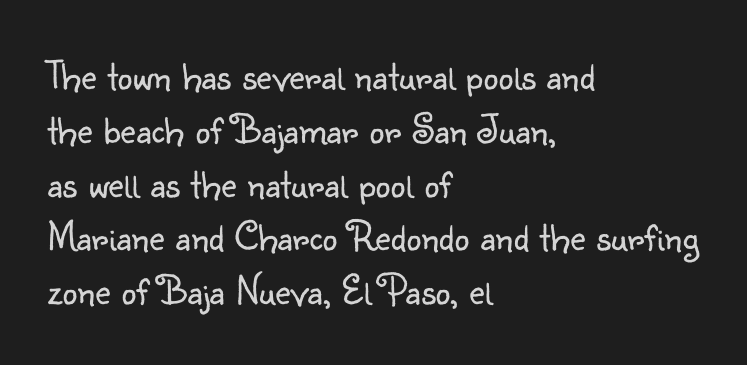
Designer's note — italics off, roman on. The typeface chosen for these lines omits serifs. Does the copy run flush right? No — it runs flush left. You could not count columns in this text — the font is proportionally spaced.
